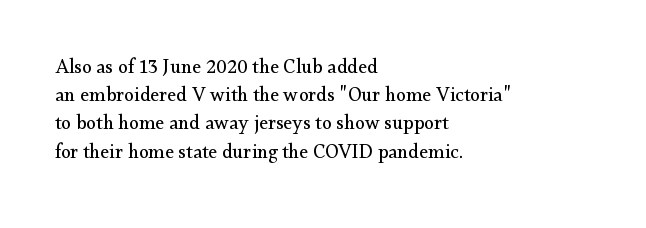
Q: Is the text bold? A: No.
Q: Is the text italic (slanted)? A: No, it is upright.
Q: Is the text underlined? A: No.
Q: How is the paragraph aligned? A: Left-aligned.
Q: Is the spacing between letters normal or unusually wide? A: Normal.
Q: Is the spacing between lines tight, normal or loose? A: Normal.
